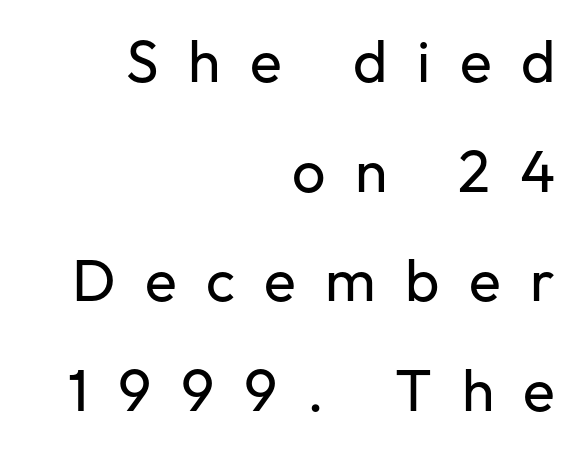
Q: Is the text bold? A: No.
Q: Is the text italic (slanted)? A: No, it is upright.
Q: Is the typeface a serif or a sans-serif typeface? A: Sans-serif.
Q: Is the text underlined? A: No.
Q: How is the paragraph aligned? A: Right-aligned.
Q: Is the spacing between letters normal or unusually wide? A: Unusually wide.
Q: Width (condensed, normal, or wide)? A: Normal.
Q: Stroke contrast? A: Low.
Q: x-height? A: Medium.
Q: Monospaced? A: No.
